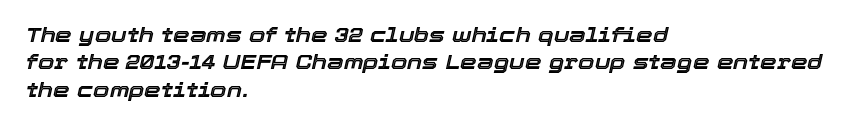
Q: Is the text italic (slanted)? A: Yes, it leans right by about 12 degrees.
Q: Is the text underlined? A: No.
Q: How is the paragraph aligned? A: Left-aligned.
Q: Is the spacing between letters normal or unusually wide? A: Normal.
Q: Is the spacing between lines tight, normal or loose? A: Normal.
